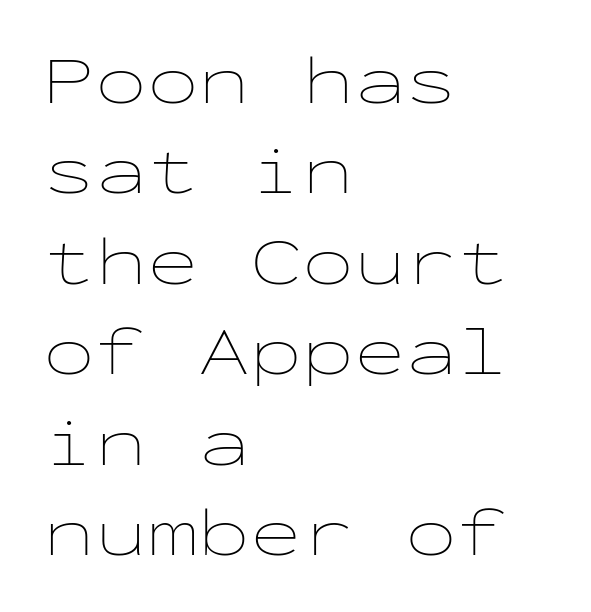
The image shows 69 px thin, wide type, upright, monospaced; set left-aligned, normal line spacing (1.31x), normal letter spacing, not underlined; low stroke contrast and a medium x-height.
